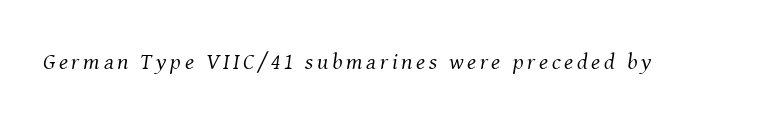
The image shows 23 px text type, italic (leaning right); set not underlined.
